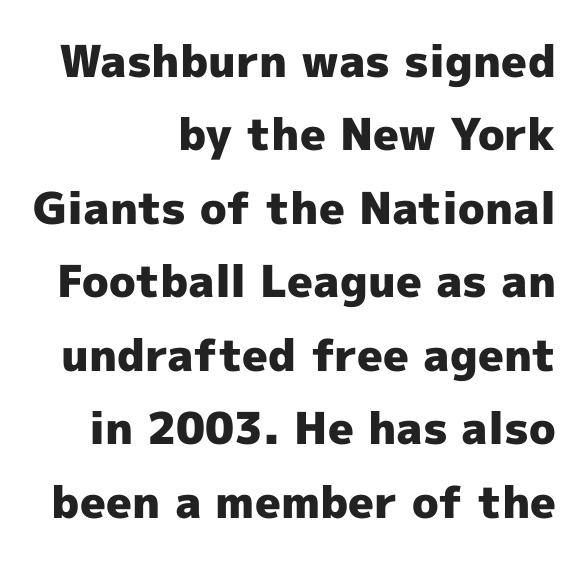
The image shows 44 px heavy sans-serif type, upright; set right-aligned, normal line spacing (1.67x), normal letter spacing, not underlined; a medium x-height.
